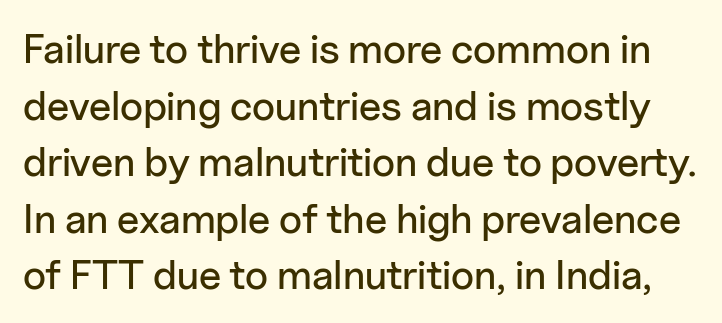
The image shows 41 px sans-serif type, upright; set normal line spacing (1.38x), normal letter spacing, not underlined; low stroke contrast and a medium x-height.
